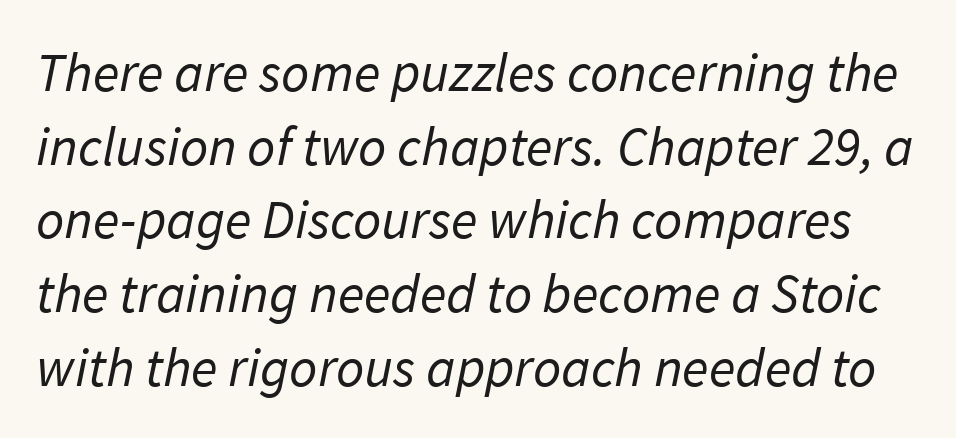
A typesetter would call this zero additional tracking. No chunkiness to these letters — they're not bold. A normal amount of white space separates one row of letters from the next. Quick note: underline off.
